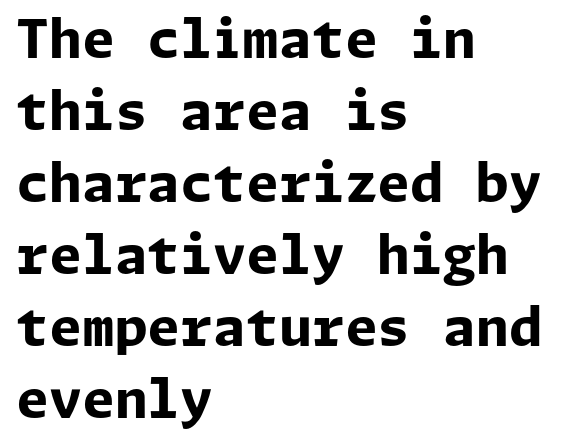
{"serif": "no", "italic": "no", "bold": "yes", "weight": "bold", "width": "normal", "stroke_contrast": "low", "x_height": "medium", "underline": "no", "align": "left", "line_spacing": "normal", "line_spacing_ratio": 1.36, "letter_spacing": "normal", "letter_spacing_em": 0.0, "glyph_px": 53}
